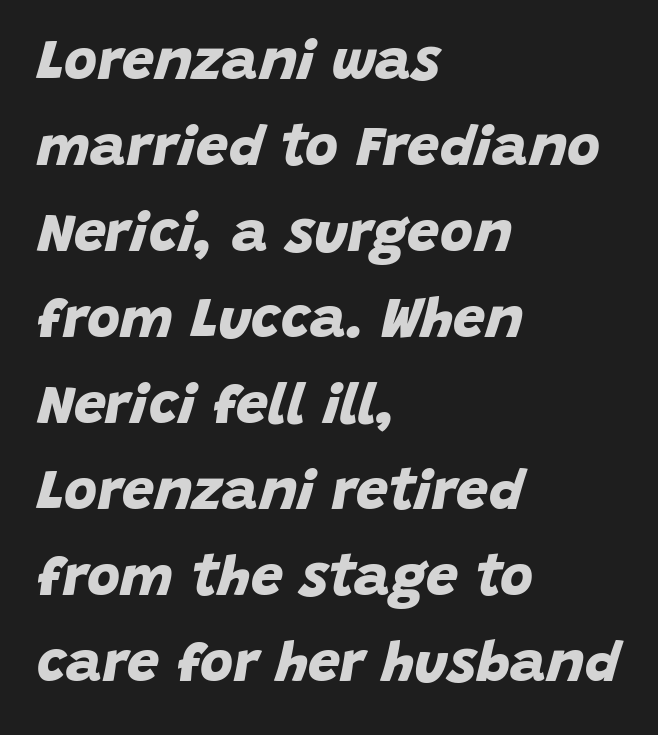
The image shows 57 px bold sans-serif type; set left-aligned, normal line spacing (1.51x), normal letter spacing, not underlined; low stroke contrast and a large x-height.
